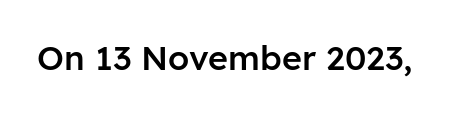
Here the designer chose a conventional face with non-uniform glyph widths. Bold? Not quite — semibold, heavier than regular but stopping short. This sample uses an upright cut, with every glyph sitting square on the baseline. The space beneath each line is pristine and unruled. The face used here is a sans, in the tradition of grotesques and geometrics.
